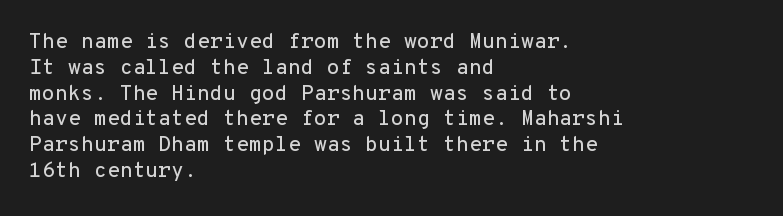
Underline: absent. This rendering uses left alignment, leaving the right contour irregular. A typesetter would mark this as roman, not italic. In terms of letterspacing, this is plain default setting.
